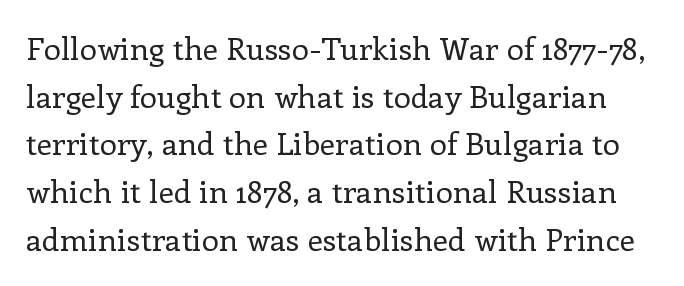
Q: Is the text bold? A: No.
Q: Is the text italic (slanted)? A: No, it is upright.
Q: Is the typeface a serif or a sans-serif typeface? A: Serif.
Q: Is the text underlined? A: No.
Q: Is the spacing between letters normal or unusually wide? A: Normal.
Q: Is the spacing between lines tight, normal or loose? A: Normal.
Q: Width (condensed, normal, or wide)? A: Normal.
Q: Stroke contrast? A: Low.
Q: x-height? A: Medium.
Q: Monospaced? A: No.
